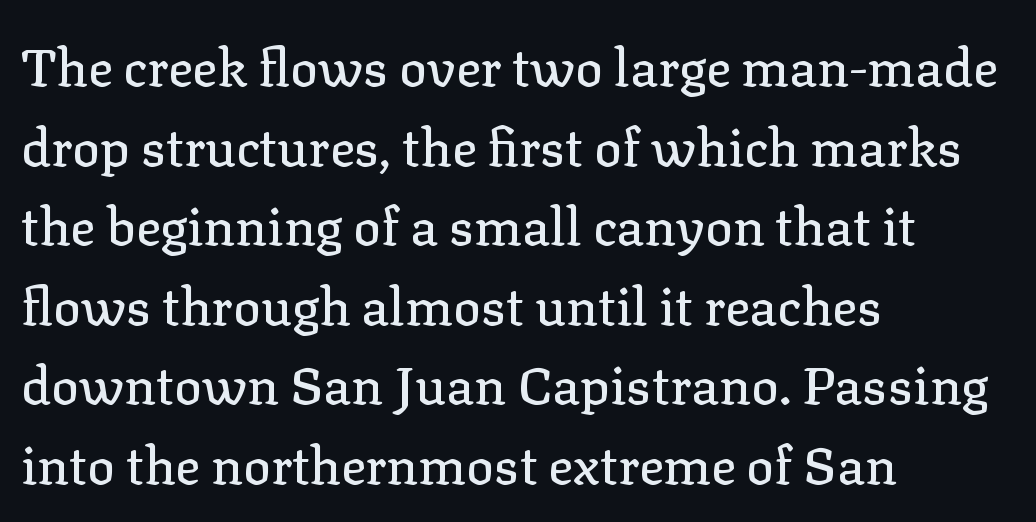
The image shows 52 px serif type, upright; set left-aligned, normal line spacing (1.53x), normal letter spacing, not underlined; low stroke contrast and a medium x-height.
